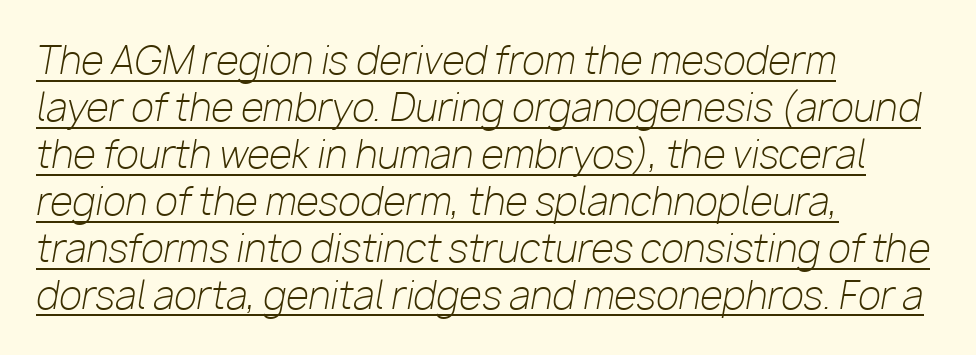
One-word summary of the alignment: left. In terms of letterspacing, this is plain default setting. Notice how a bar underscores the lettering throughout. Is there much room between lines? A standard amount, neither cramped nor airy. The face used here has a pronounced slope to its letters. The weight would be labelled regular, book, light, or lighter still.
